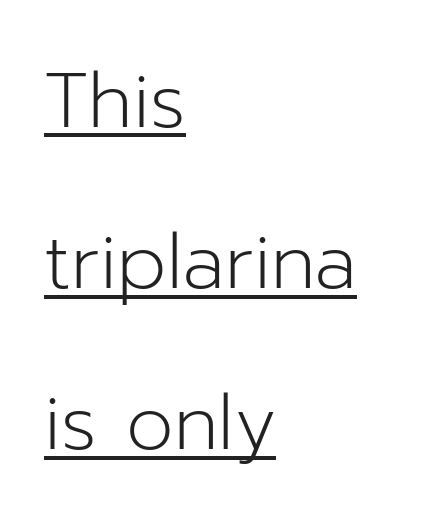
Q: Is the text bold? A: No.
Q: Is the text italic (slanted)? A: No, it is upright.
Q: Is the typeface a serif or a sans-serif typeface? A: Sans-serif.
Q: Is the text underlined? A: Yes.
Q: How is the paragraph aligned? A: Left-aligned.
Q: Is the spacing between letters normal or unusually wide? A: Normal.
Q: Is the spacing between lines tight, normal or loose? A: Loose.
Q: Width (condensed, normal, or wide)? A: Normal.
Q: Stroke contrast? A: Low.
Q: x-height? A: Medium.
Q: Monospaced? A: No.
